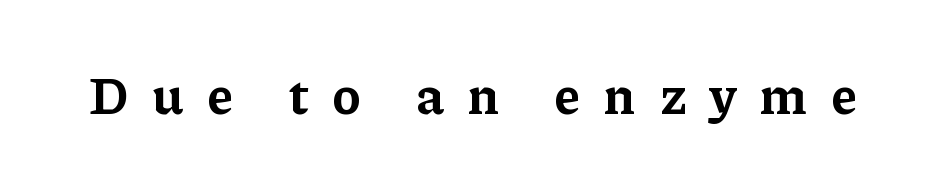
{"serif": "yes", "italic": "no", "bold": "yes", "weight": "bold", "width": "normal", "stroke_contrast": "low", "x_height": "medium", "monospaced": "no", "underline": "no", "letter_spacing": "wide", "letter_spacing_em": 0.45, "glyph_px": 53}
